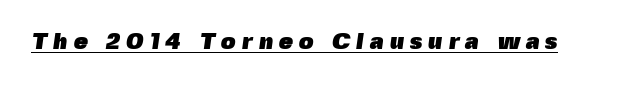
{"bold": "yes", "underline": "yes", "letter_spacing": "wide", "letter_spacing_em": 0.25, "glyph_px": 23}
